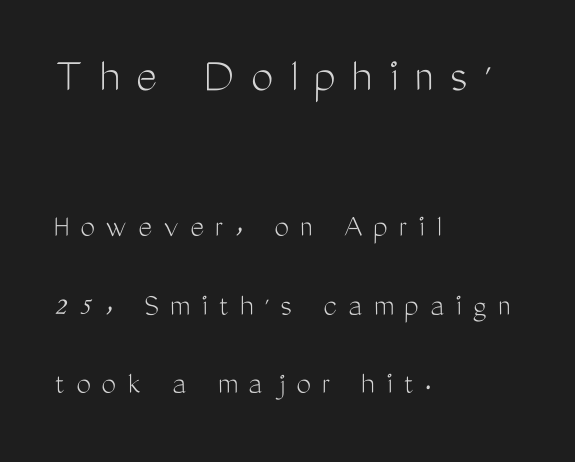
{"serif": "no", "italic": "no", "bold": "no", "weight": "light", "width": "condensed", "stroke_contrast": "medium", "x_height": "medium", "monospaced": "no", "underline": "no", "align": "left", "line_spacing": "loose", "line_spacing_ratio": 2.37, "letter_spacing": "wide", "letter_spacing_em": 0.34, "larger_block": "first", "size_ratio": 1.52, "glyph_px": 50}
